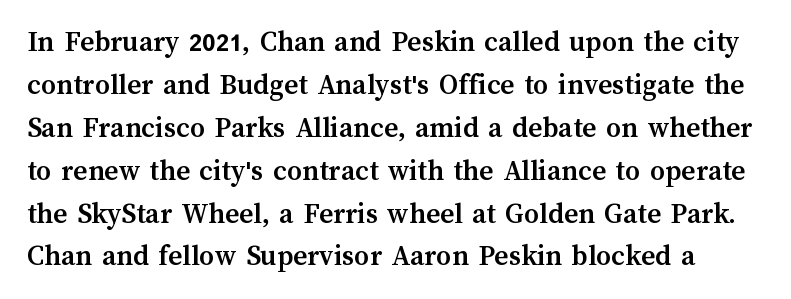
Q: Is the text bold? A: Yes.
Q: Is the text italic (slanted)? A: No, it is upright.
Q: Is the text underlined? A: No.
Q: Is the spacing between letters normal or unusually wide? A: Normal.
Q: Is the spacing between lines tight, normal or loose? A: Normal.
Q: Width (condensed, normal, or wide)? A: Normal.
Q: Stroke contrast? A: Medium.
Q: x-height? A: Medium.
Q: Monospaced? A: No.
